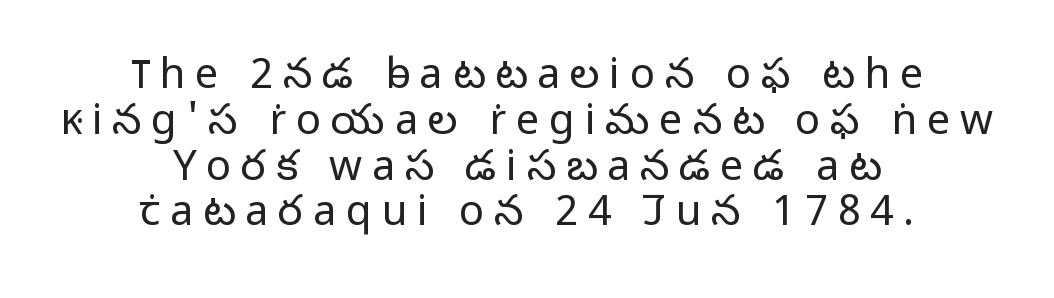
Q: Is the text bold? A: No.
Q: Is the text italic (slanted)? A: No, it is upright.
Q: Is the typeface a serif or a sans-serif typeface? A: Sans-serif.
Q: Is the text underlined? A: No.
Q: How is the paragraph aligned? A: Centered.
Q: Is the spacing between letters normal or unusually wide? A: Unusually wide.
Q: Is the spacing between lines tight, normal or loose? A: Tight.
Q: Width (condensed, normal, or wide)? A: Normal.
Q: Stroke contrast? A: Low.
Q: x-height? A: Medium.
Q: Monospaced? A: No.
